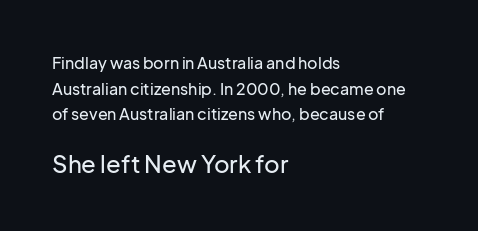
Q: Is the text italic (slanted)? A: No, it is upright.
Q: Is the text underlined? A: No.
Q: How is the paragraph aligned? A: Left-aligned.
Q: Is the spacing between letters normal or unusually wide? A: Normal.
Q: Is the spacing between lines tight, normal or loose? A: Normal.
Q: Which block of text is set in a larger size, the first (top) or the second (bottom)? A: The second (bottom) one.
